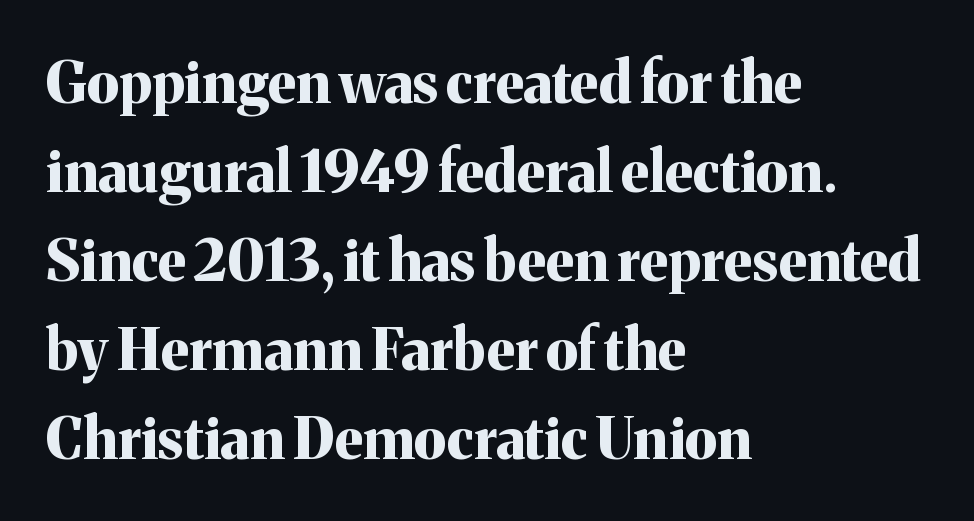
The image shows 57 px bold serif type, upright; set left-aligned, normal line spacing (1.56x), normal letter spacing, not underlined; medium stroke contrast and a medium x-height.
